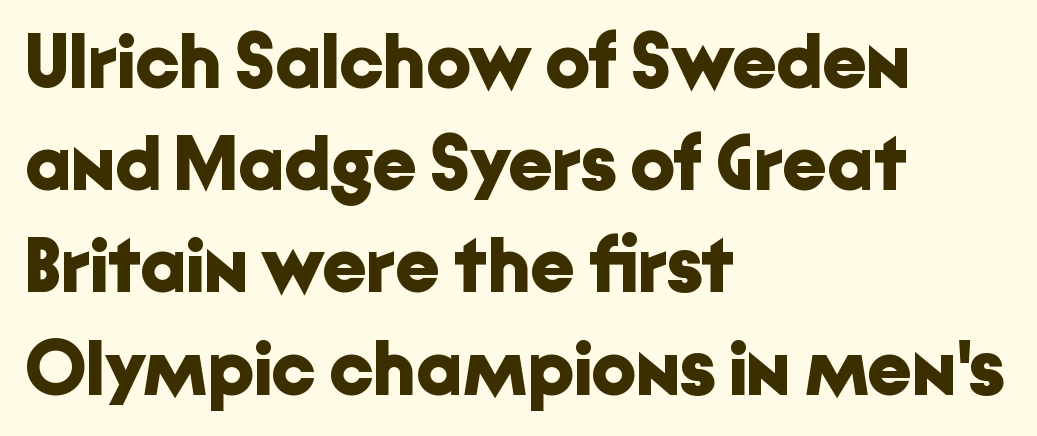
Q: Is the text bold? A: Yes.
Q: Is the text italic (slanted)? A: No, it is upright.
Q: Is the typeface a serif or a sans-serif typeface? A: Sans-serif.
Q: Is the text underlined? A: No.
Q: How is the paragraph aligned? A: Left-aligned.
Q: Is the spacing between letters normal or unusually wide? A: Normal.
Q: Is the spacing between lines tight, normal or loose? A: Normal.
Q: Width (condensed, normal, or wide)? A: Normal.
Q: Stroke contrast? A: Low.
Q: x-height? A: Medium.
Q: Monospaced? A: No.
